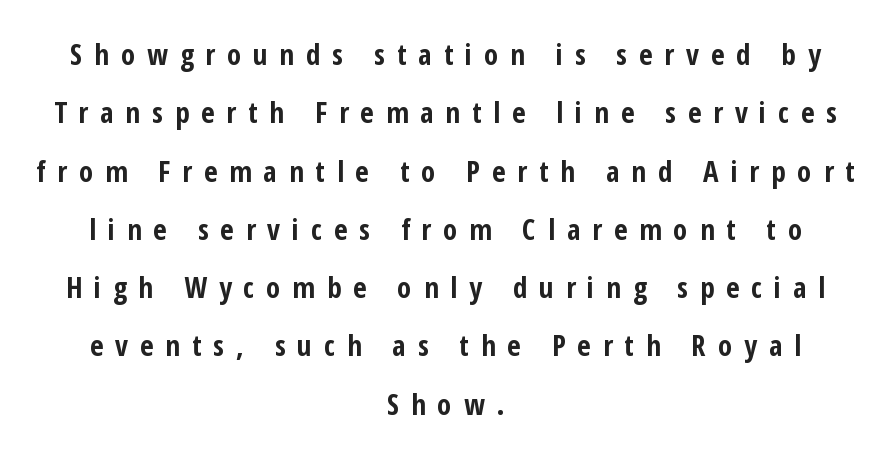
Bare-footed words on every line. How would I describe the line gaps? Wide and relaxed. The lettering stays uniformly vertical, giving the passage a roman look. The face used here is rendered with a markedly widened letterfit. Letterform terminals end flat and unadorned throughout the passage.
